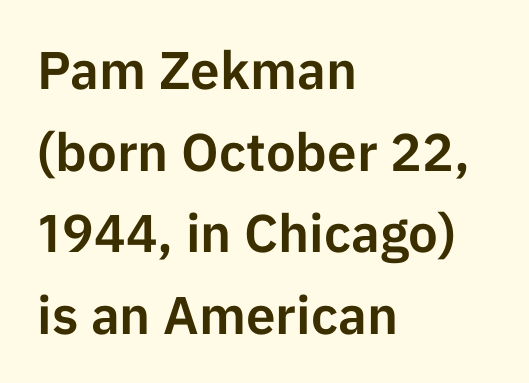
Q: Is the text italic (slanted)? A: No, it is upright.
Q: Is the typeface a serif or a sans-serif typeface? A: Sans-serif.
Q: Is the text underlined? A: No.
Q: How is the paragraph aligned? A: Left-aligned.
Q: Is the spacing between letters normal or unusually wide? A: Normal.
Q: Is the spacing between lines tight, normal or loose? A: Normal.
Q: Width (condensed, normal, or wide)? A: Normal.
Q: Stroke contrast? A: Low.
Q: x-height? A: Medium.
Q: Monospaced? A: No.
